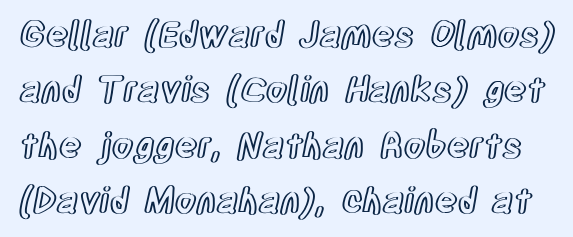
{"width": "condensed", "x_height": "large", "monospaced": "no", "underline": "no", "line_spacing": "normal", "line_spacing_ratio": 1.58, "letter_spacing": "normal", "letter_spacing_em": 0.0, "glyph_px": 35}
